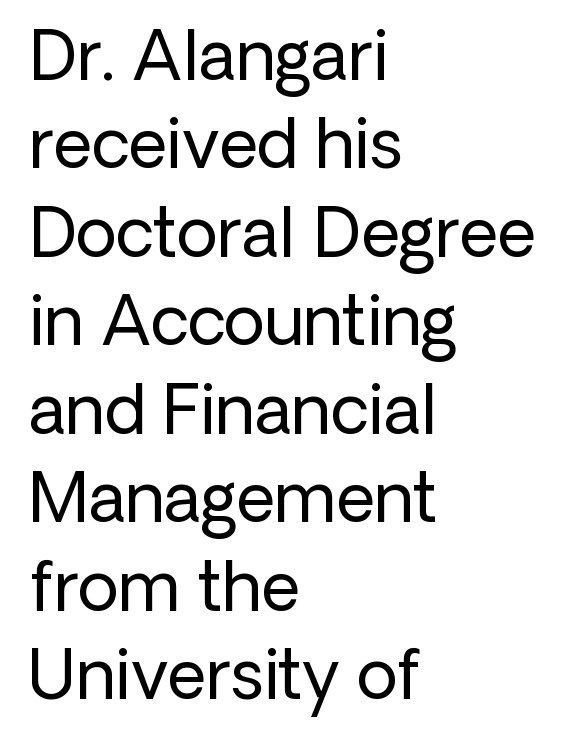
The image shows 67 px regular-weight sans-serif type, upright; set left-aligned, normal line spacing (1.32x), normal letter spacing, not underlined; low stroke contrast and a medium x-height.
